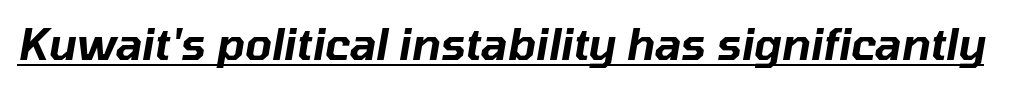
The image shows 43 px text type, italic (leaning right); set normal letter spacing, underlined; low stroke contrast and a medium x-height.
